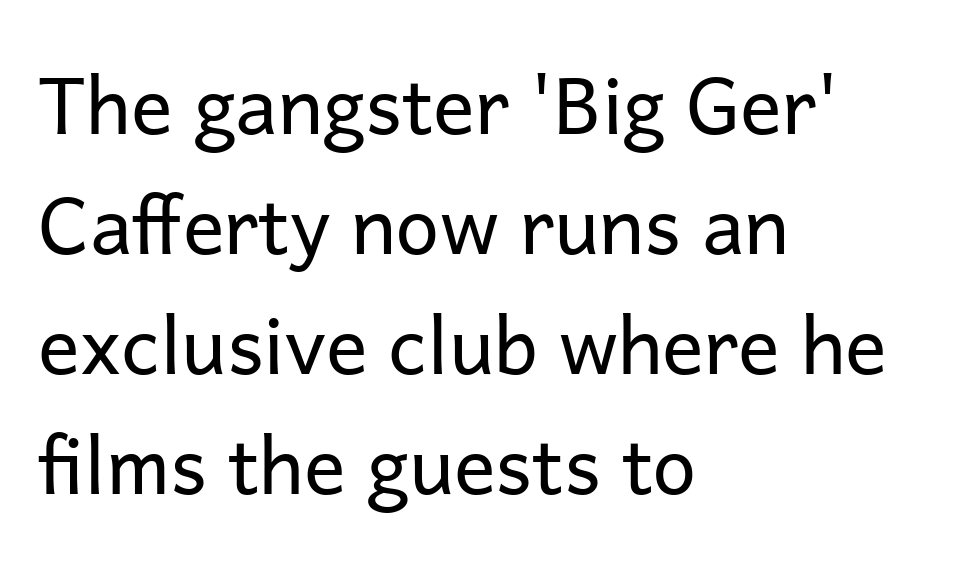
Q: Is the text bold? A: No.
Q: Is the text italic (slanted)? A: No, it is upright.
Q: Is the typeface a serif or a sans-serif typeface? A: Sans-serif.
Q: Is the text underlined? A: No.
Q: How is the paragraph aligned? A: Left-aligned.
Q: Is the spacing between letters normal or unusually wide? A: Normal.
Q: Is the spacing between lines tight, normal or loose? A: Normal.
Q: Width (condensed, normal, or wide)? A: Normal.
Q: Stroke contrast? A: Low.
Q: x-height? A: Medium.
Q: Monospaced? A: No.
